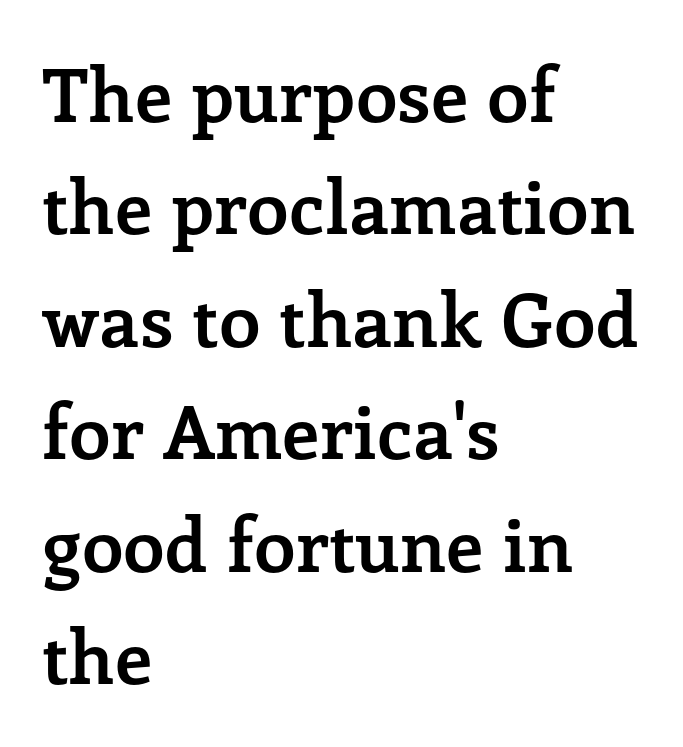
The image shows 74 px semibold serif type, upright; set left-aligned, normal line spacing (1.52x), normal letter spacing, not underlined; low stroke contrast and a medium x-height.
